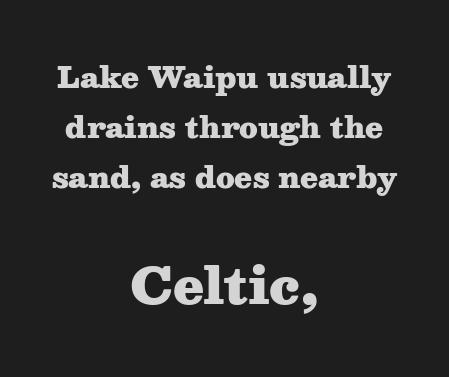
Q: Is the text bold? A: Yes.
Q: Is the text italic (slanted)? A: No, it is upright.
Q: Is the typeface a serif or a sans-serif typeface? A: Serif.
Q: Is the text underlined? A: No.
Q: How is the paragraph aligned? A: Centered.
Q: Is the spacing between letters normal or unusually wide? A: Normal.
Q: Which block of text is set in a larger size, the first (top) or the second (bottom)? A: The second (bottom) one.
Q: Width (condensed, normal, or wide)? A: Wide.
Q: Stroke contrast? A: Medium.
Q: x-height? A: Medium.
Q: Monospaced? A: No.
